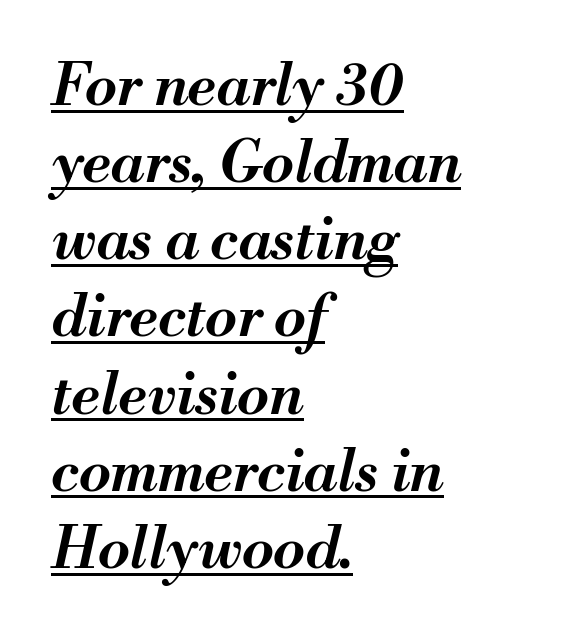
Think of a printed novel: that variable character pitch is what you see here. A somewhat darkened texture: the type is semibold rather than bold. Honestly, the underline is the first thing you notice here. The line-height multiplier appears to be the usual default. The face used here has a pronounced slope to its letters.
